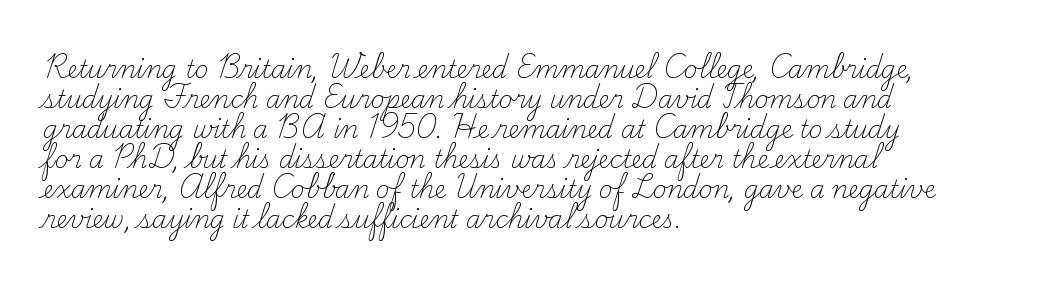
The image shows 24 px text type; set left-aligned, normal line spacing (1.25x), normal letter spacing, not underlined.
